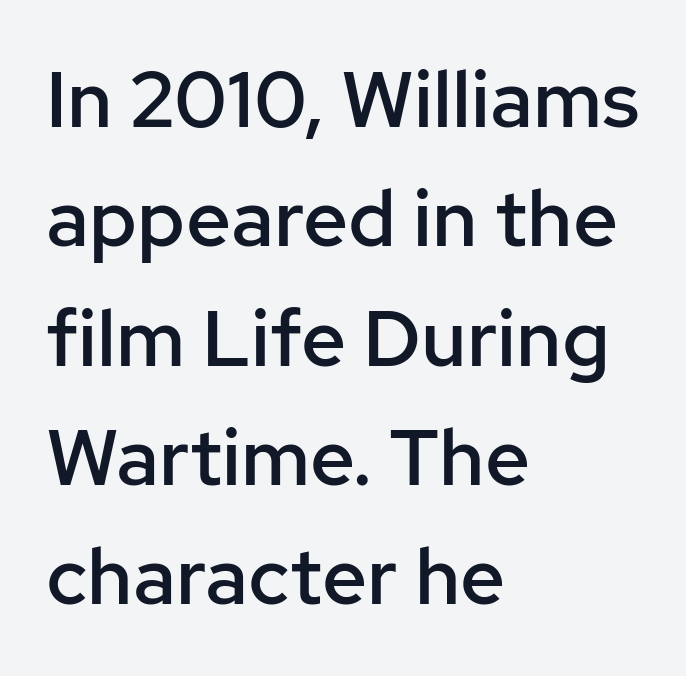
The image shows 79 px semibold sans-serif type, upright; set left-aligned, normal line spacing (1.51x), normal letter spacing, not underlined; low stroke contrast and a medium x-height.
